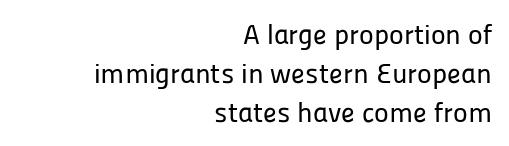
Q: Is the text italic (slanted)? A: No, it is upright.
Q: Is the typeface a serif or a sans-serif typeface? A: Sans-serif.
Q: Is the text underlined? A: No.
Q: How is the paragraph aligned? A: Right-aligned.
Q: Is the spacing between letters normal or unusually wide? A: Normal.
Q: Is the spacing between lines tight, normal or loose? A: Normal.
Q: Width (condensed, normal, or wide)? A: Normal.
Q: Stroke contrast? A: Low.
Q: x-height? A: Medium.
Q: Monospaced? A: No.
